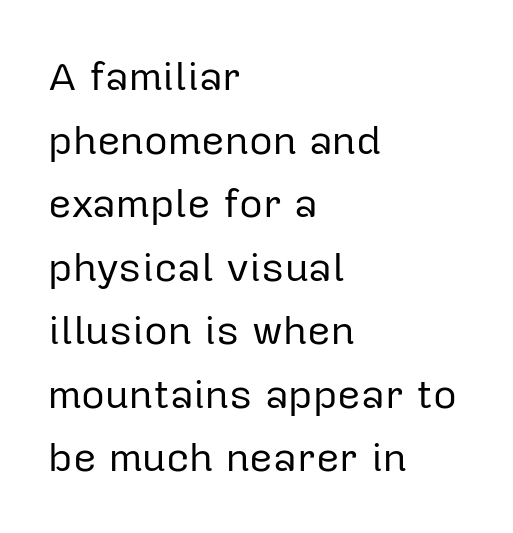
Q: Is the text bold? A: No.
Q: Is the text italic (slanted)? A: No, it is upright.
Q: Is the typeface a serif or a sans-serif typeface? A: Sans-serif.
Q: Is the text underlined? A: No.
Q: How is the paragraph aligned? A: Left-aligned.
Q: Is the spacing between letters normal or unusually wide? A: Normal.
Q: Is the spacing between lines tight, normal or loose? A: Normal.
Q: Width (condensed, normal, or wide)? A: Normal.
Q: Stroke contrast? A: Low.
Q: x-height? A: Medium.
Q: Monospaced? A: No.
